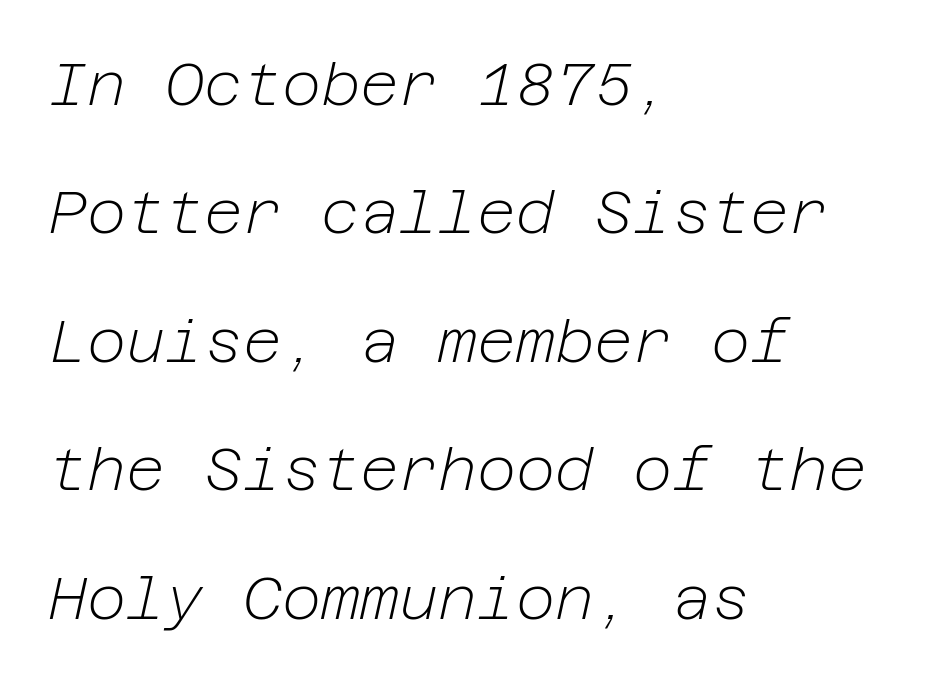
Q: Is the text bold? A: No.
Q: Is the text italic (slanted)? A: Yes, it leans right by about 12 degrees.
Q: Is the text underlined? A: No.
Q: How is the paragraph aligned? A: Left-aligned.
Q: Is the spacing between letters normal or unusually wide? A: Normal.
Q: Is the spacing between lines tight, normal or loose? A: Loose.
Q: Width (condensed, normal, or wide)? A: Normal.
Q: Stroke contrast? A: Low.
Q: x-height? A: Medium.
